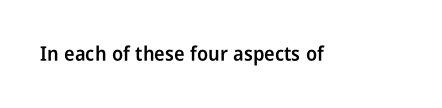
I'd describe the lettering as semibold — firm but not a full bold. The string is rendered with underlining switched off. If you drew a line through each stem, it would be perfectly vertical. Observe the ordinary spacing: letters are neighbours, not strangers.
